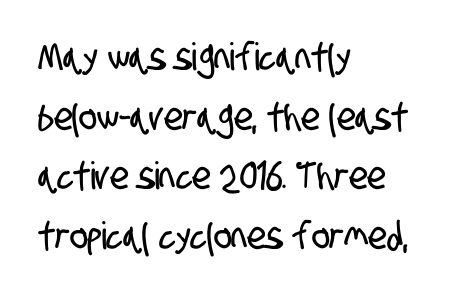
Bare-footed words on every line. A typesetter would call this zero additional tracking. The designer went with a sans here, leaving each stem footless. This sample has the flowing, uneven cadence of proportional lettering. Interline gaps are of average width in this sample.
